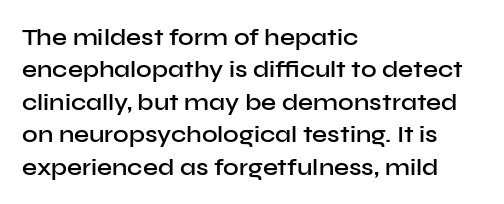
The image shows 24 px text type, upright; set left-aligned, normal line spacing (1.35x), normal letter spacing, not underlined.
